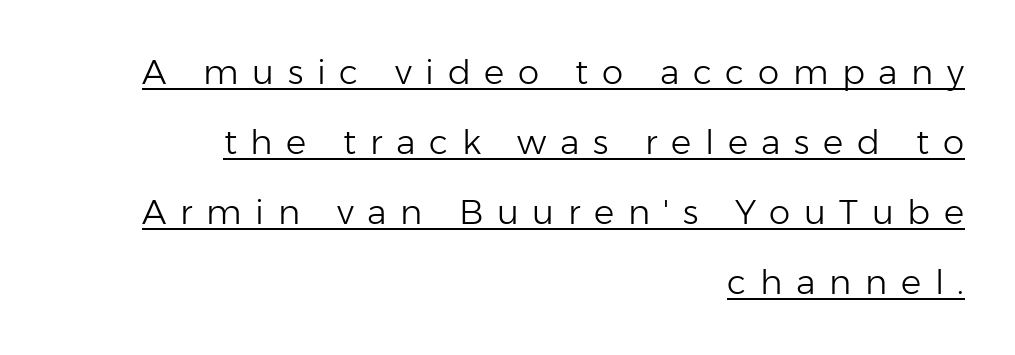
{"serif": "no", "italic": "no", "bold": "no", "weight": "light", "width": "normal", "stroke_contrast": "low", "x_height": "medium", "monospaced": "no", "underline": "yes", "align": "right", "line_spacing": "loose", "line_spacing_ratio": 2.06, "letter_spacing": "wide", "letter_spacing_em": 0.4, "glyph_px": 34}
